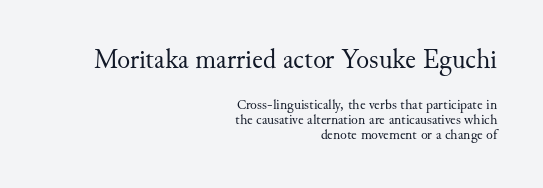
Students, observe: this is what under-led, compact text looks like. This is roman type, the default non-slanted kind. The tracking reads as untouched default to a designer's eye. Visually, the top section dominates because its glyphs are scaled up. The glyphs are unaccompanied by any horizontal stroke below them. Is this a heavy cut? Hardly; it is regular or lighter.
